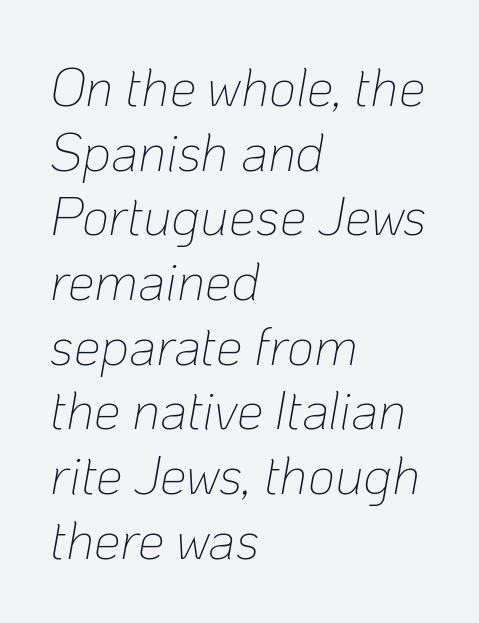
{"italic": "yes", "lean": "right", "slant_degrees": 10, "bold": "no", "weight": "thin", "width": "normal", "stroke_contrast": "low", "x_height": "medium", "monospaced": "no", "underline": "no", "align": "left", "line_spacing_ratio": 1.22, "letter_spacing": "normal", "letter_spacing_em": 0.0, "glyph_px": 53}
